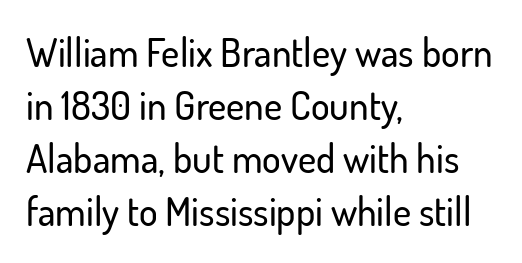
{"serif": "no", "italic": "no", "width": "normal", "stroke_contrast": "low", "x_height": "small", "monospaced": "no", "underline": "no", "align": "left", "line_spacing": "normal", "line_spacing_ratio": 1.36, "letter_spacing": "normal", "letter_spacing_em": 0.0, "glyph_px": 39}
